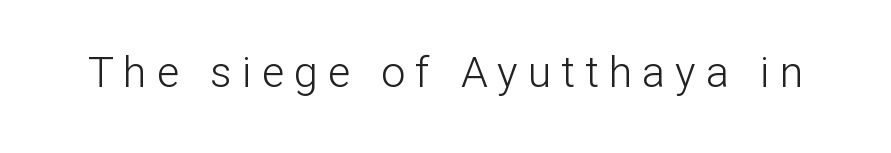
The words here are not underlined. Tracking here is generous; glyphs stand well apart from one another. Is the stroke heavy? The answer is a plain regular-or-lighter. The passage shown is typed in a proportional face where columns would drift. This is sans-serif lettering, the kind often seen on screens and signage.
